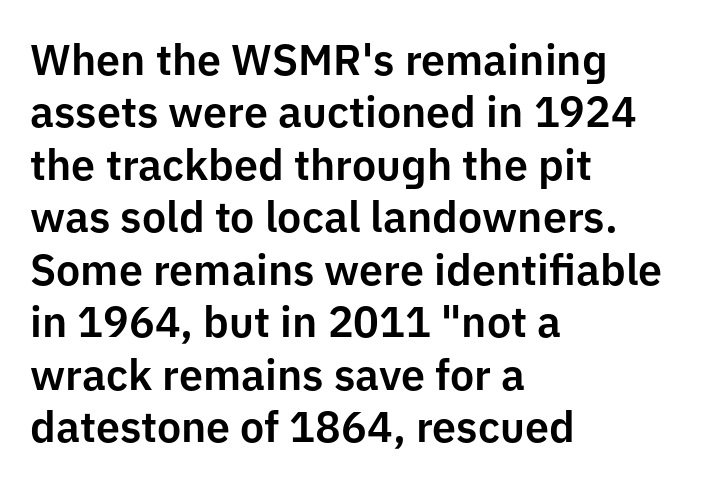
{"serif": "no", "italic": "no", "width": "normal", "stroke_contrast": "low", "x_height": "medium", "monospaced": "no", "underline": "no", "align": "left", "line_spacing_ratio": 1.22, "letter_spacing": "normal", "letter_spacing_em": 0.0, "glyph_px": 43}
